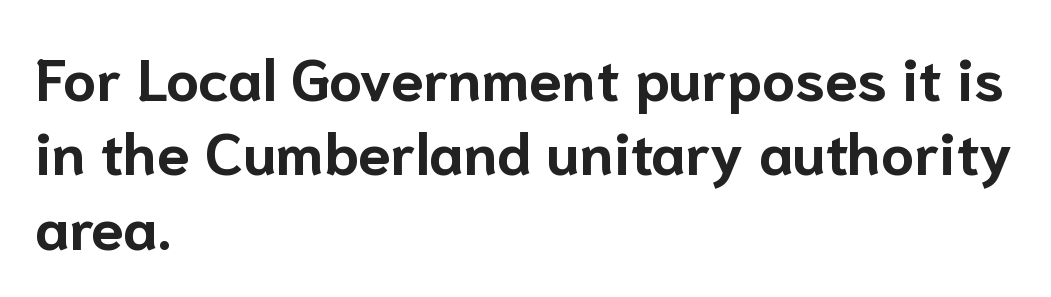
Students, this is bold: see how much ink each stroke carries. The rendering uses natural spacing where letterforms have individual widths. One-word summary of the alignment: left. Does the type have serifs? No, each stem ends abruptly. The passage shown stacks its lines at a standard gap. A roman cut, with each character standing at attention.
